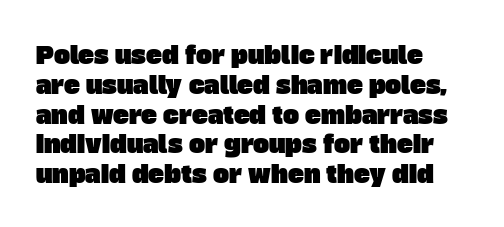
{"underline": "no", "align": "left", "line_spacing_ratio": 1.24, "letter_spacing": "normal", "letter_spacing_em": 0.0, "glyph_px": 24}
